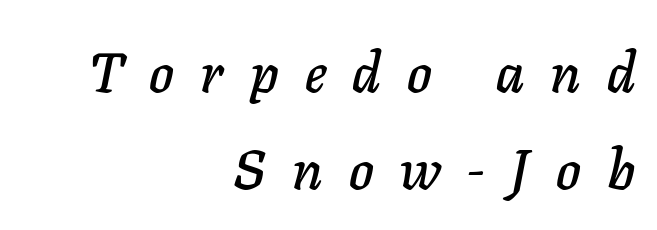
{"italic": "yes", "lean": "right", "slant_degrees": 11, "width": "normal", "stroke_contrast": "low", "x_height": "medium", "monospaced": "no", "underline": "no", "align": "right", "line_spacing_ratio": 1.74, "letter_spacing": "wide", "letter_spacing_em": 0.47, "glyph_px": 56}
